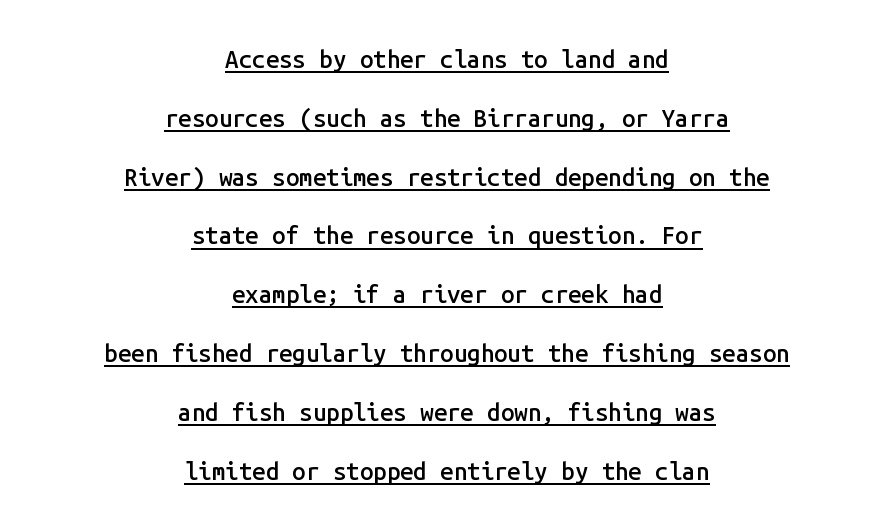
Q: Is the text bold? A: Semi-bold.
Q: Is the text italic (slanted)? A: No, it is upright.
Q: Is the text underlined? A: Yes.
Q: How is the paragraph aligned? A: Centered.
Q: Is the spacing between letters normal or unusually wide? A: Normal.
Q: Is the spacing between lines tight, normal or loose? A: Loose.
